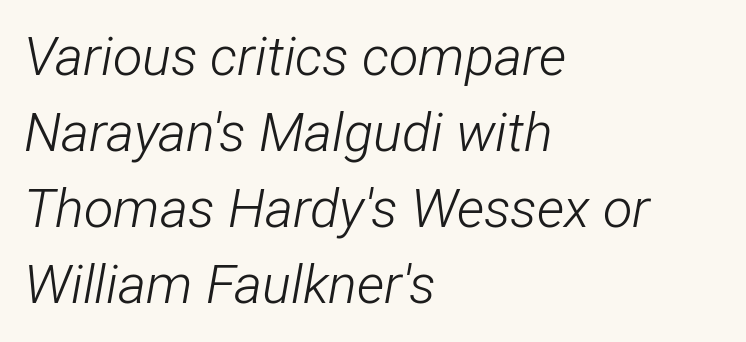
The image shows 54 px light, condensed type, italic (leaning right); set left-aligned, normal line spacing (1.41x), normal letter spacing, not underlined; low stroke contrast and a medium x-height.
